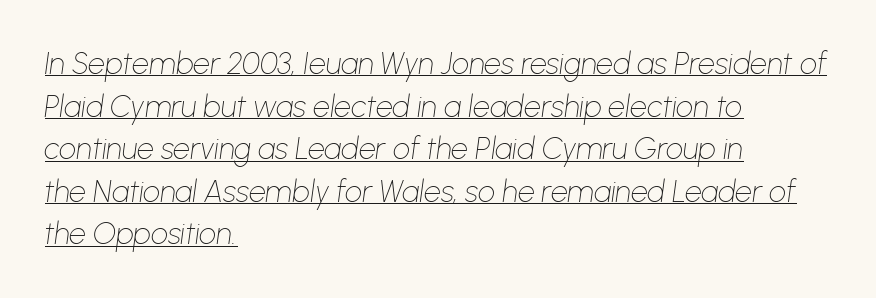
Q: Is the text bold? A: No.
Q: Is the text italic (slanted)? A: Yes, it leans right by about 8 degrees.
Q: Is the text underlined? A: Yes.
Q: How is the paragraph aligned? A: Left-aligned.
Q: Is the spacing between letters normal or unusually wide? A: Normal.
Q: Is the spacing between lines tight, normal or loose? A: Normal.
Q: Width (condensed, normal, or wide)? A: Normal.
Q: Stroke contrast? A: Low.
Q: x-height? A: Medium.
Q: Monospaced? A: No.
